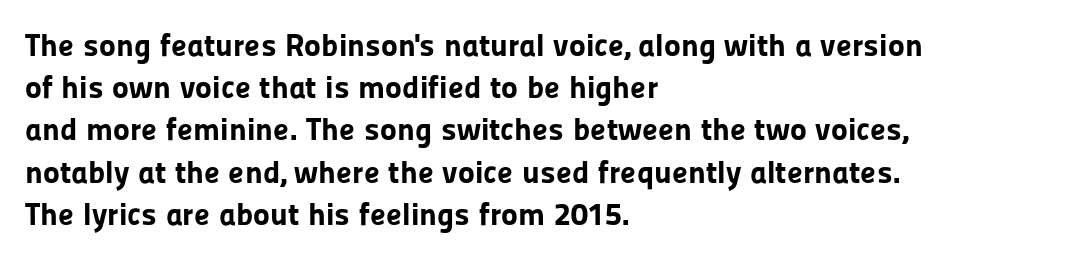
Q: Is the text bold? A: Yes.
Q: Is the text italic (slanted)? A: No, it is upright.
Q: Is the typeface a serif or a sans-serif typeface? A: Sans-serif.
Q: Is the text underlined? A: No.
Q: How is the paragraph aligned? A: Left-aligned.
Q: Is the spacing between letters normal or unusually wide? A: Normal.
Q: Is the spacing between lines tight, normal or loose? A: Normal.
Q: Width (condensed, normal, or wide)? A: Normal.
Q: Stroke contrast? A: Low.
Q: x-height? A: Medium.
Q: Monospaced? A: No.
